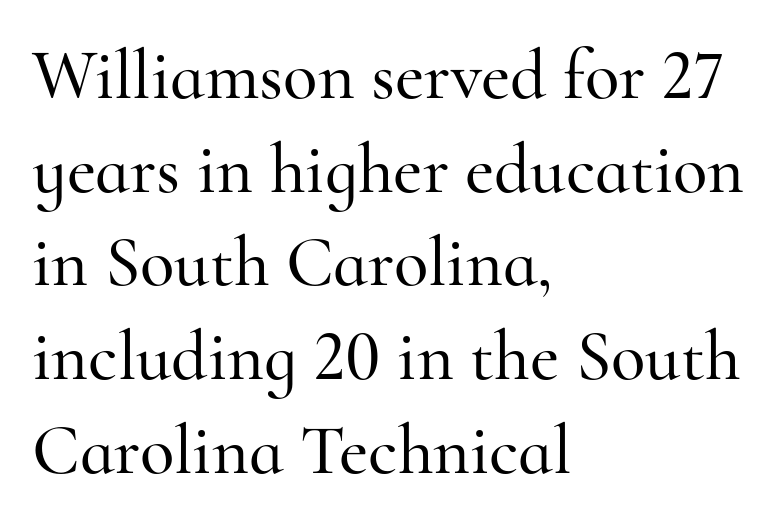
The image shows 71 px serif type, upright; set left-aligned, normal line spacing (1.32x), normal letter spacing, not underlined; high stroke contrast and a small x-height.
